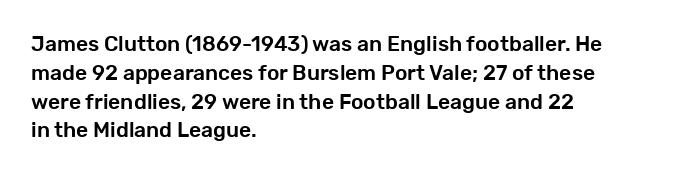
Q: Is the text italic (slanted)? A: No, it is upright.
Q: Is the text underlined? A: No.
Q: How is the paragraph aligned? A: Left-aligned.
Q: Is the spacing between letters normal or unusually wide? A: Normal.
Q: Is the spacing between lines tight, normal or loose? A: Normal.
